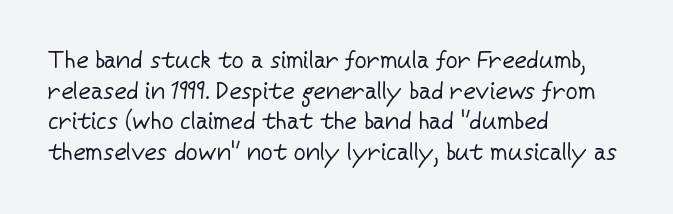
{"italic": "no", "bold": "no", "underline": "no", "align": "left", "line_spacing": "normal", "line_spacing_ratio": 1.28, "letter_spacing": "normal", "letter_spacing_em": 0.0, "glyph_px": 24}
